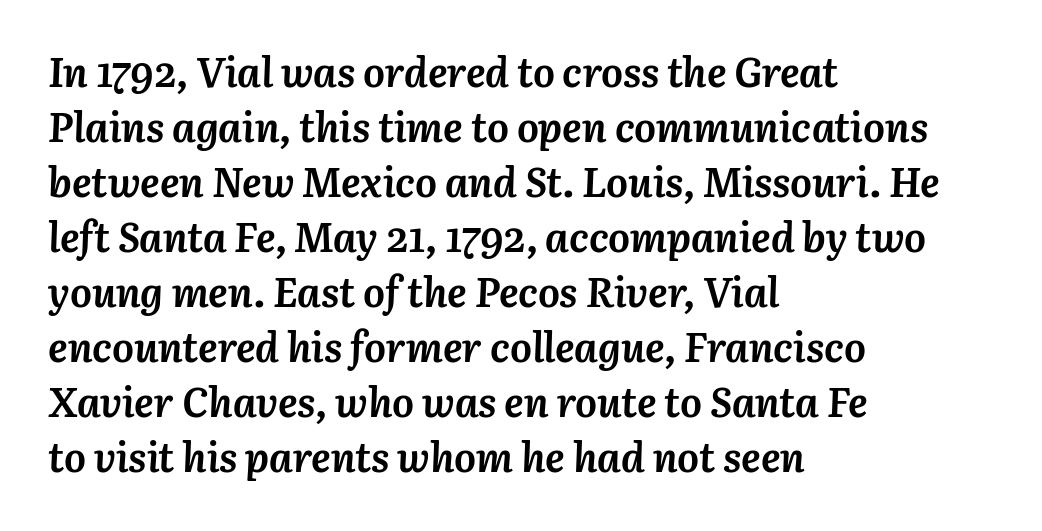
{"italic": "yes", "lean": "right", "slant_degrees": 3, "bold": "yes", "weight": "semibold", "width": "normal", "stroke_contrast": "medium", "x_height": "medium", "monospaced": "no", "underline": "no", "align": "left", "line_spacing": "normal", "line_spacing_ratio": 1.34, "letter_spacing": "normal", "letter_spacing_em": 0.0, "glyph_px": 41}
